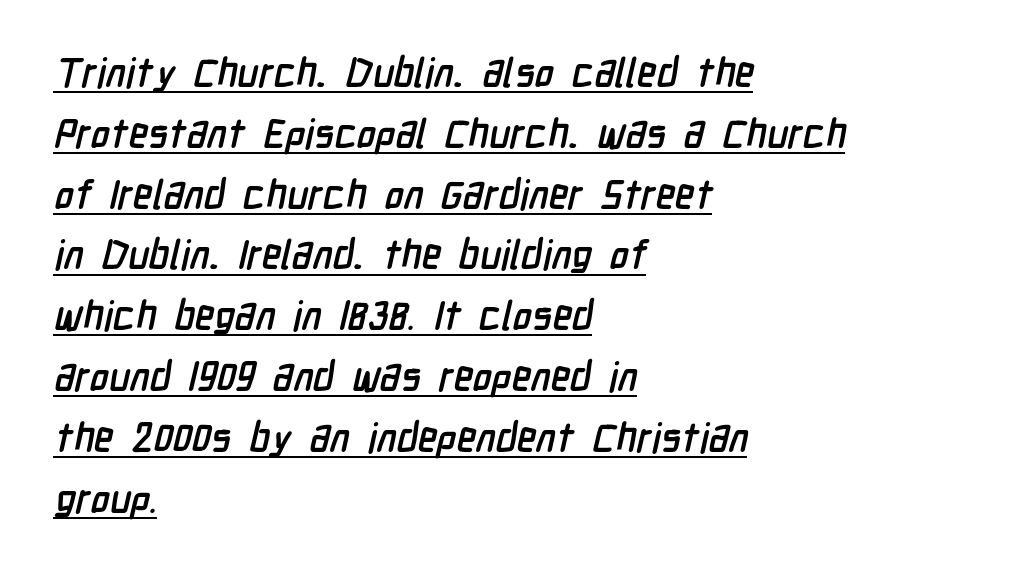
The image shows 40 px semibold, condensed sans-serif type; set left-aligned, normal line spacing (1.52x), normal letter spacing, underlined; low stroke contrast and a medium x-height.
